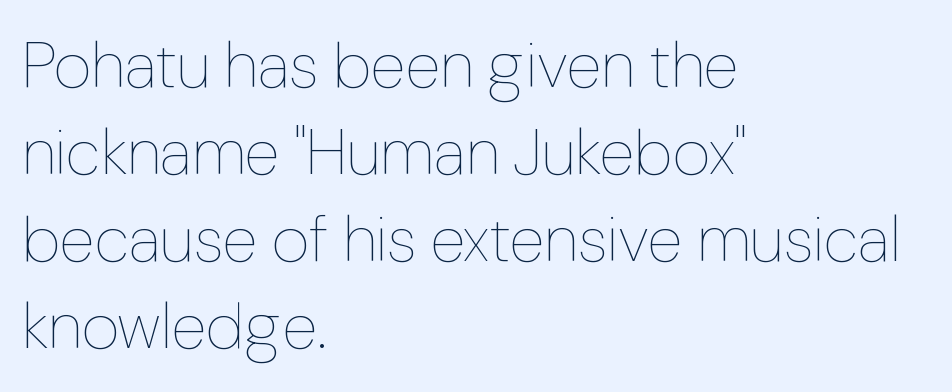
The typesetter chose a ragged-right arrangement here. Rule under the text: the space is simply empty. Posture: upright roman. This sample has the flowing, uneven cadence of proportional lettering. Regarding leading, the lines here are spaced in the standard way.
